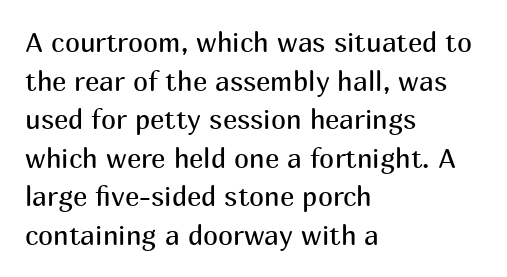
The image shows 27 px text type, upright; set left-aligned, normal line spacing (1.43x), normal letter spacing, not underlined.
